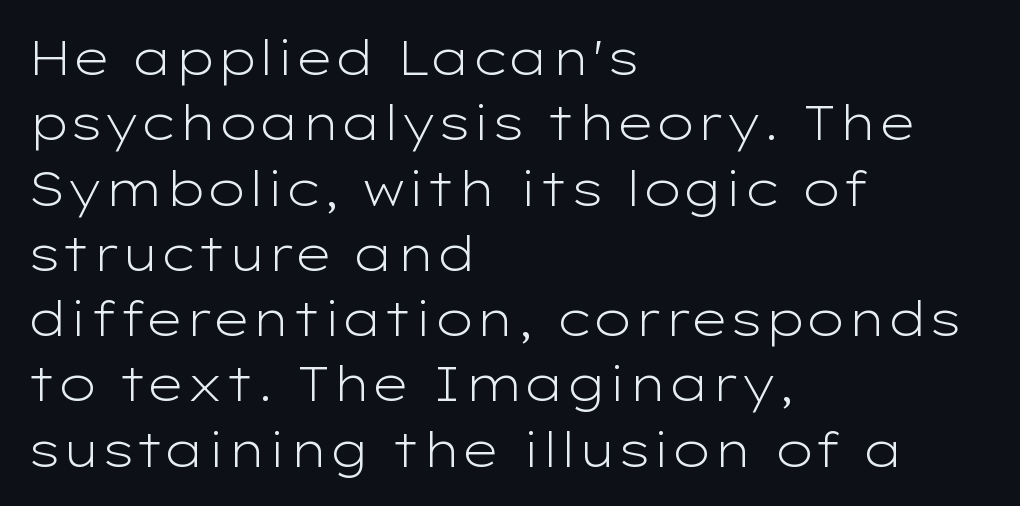
Q: Is the text bold? A: No.
Q: Is the text italic (slanted)? A: No, it is upright.
Q: Is the typeface a serif or a sans-serif typeface? A: Sans-serif.
Q: Is the text underlined? A: No.
Q: How is the paragraph aligned? A: Left-aligned.
Q: Is the spacing between letters normal or unusually wide? A: Normal.
Q: Is the spacing between lines tight, normal or loose? A: Normal.
Q: Width (condensed, normal, or wide)? A: Wide.
Q: Stroke contrast? A: Low.
Q: x-height? A: Medium.
Q: Monospaced? A: No.
